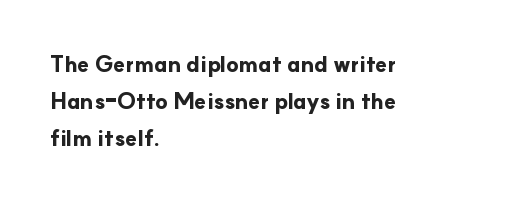
The image shows 22 px bold type, upright; set left-aligned, normal line spacing (1.68x), normal letter spacing, not underlined.
